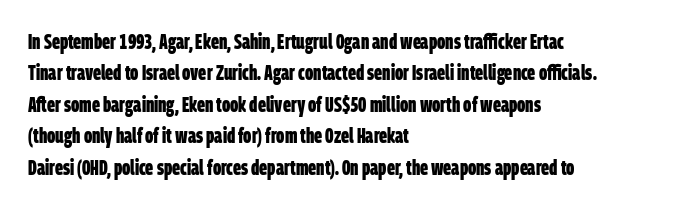
Thick stems and heavy bowls — unmistakably bold. Anything drawn beneath the words? Only blank space. There is no visible air inserted between adjacent glyphs. The rendering uses a moderate line-height, typical for paragraphs. The ragged edge is on the right, which tells us the setting is flush left.
